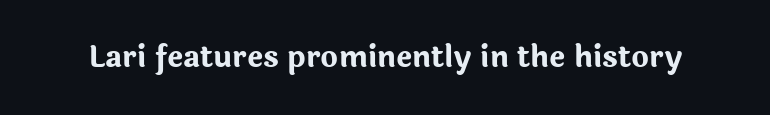
{"serif": "no", "italic": "no", "bold": "yes", "weight": "bold", "width": "normal", "stroke_contrast": "low", "x_height": "medium", "monospaced": "no", "underline": "no", "letter_spacing": "normal", "letter_spacing_em": 0.0, "glyph_px": 30}
